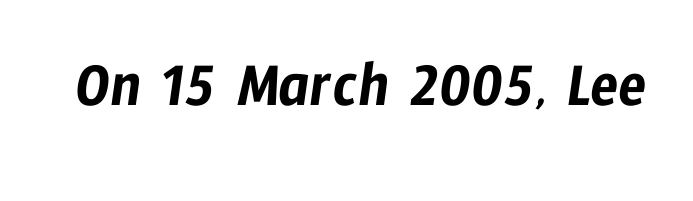
The glyphs in this specimen are sans serif. Looks like regular typesetting: each glyph gets only the width it needs. Rule under the text: the space is simply empty. Each word holds together tightly as a unit, with standard inter-letter gaps.
